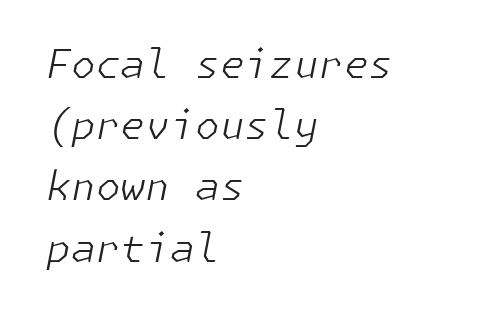
Q: Is the text bold? A: No.
Q: Is the text italic (slanted)? A: Yes, it leans right by about 11 degrees.
Q: Is the text underlined? A: No.
Q: How is the paragraph aligned? A: Left-aligned.
Q: Is the spacing between letters normal or unusually wide? A: Normal.
Q: Is the spacing between lines tight, normal or loose? A: Normal.
Q: Width (condensed, normal, or wide)? A: Normal.
Q: Stroke contrast? A: Low.
Q: x-height? A: Medium.
